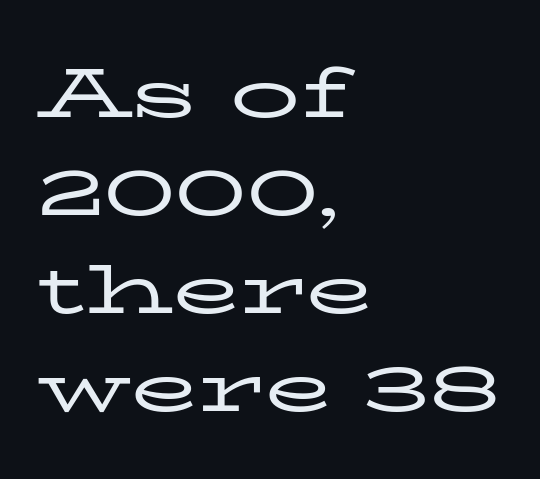
Do the letters lean? They stand straight. How would I describe the line gaps? Plain and ordinary. No word sits above an underline. Every row of glyphs begins at an identical x-position on the left. What stands out about the letter spacing? Nothing — it is the standard amount.
